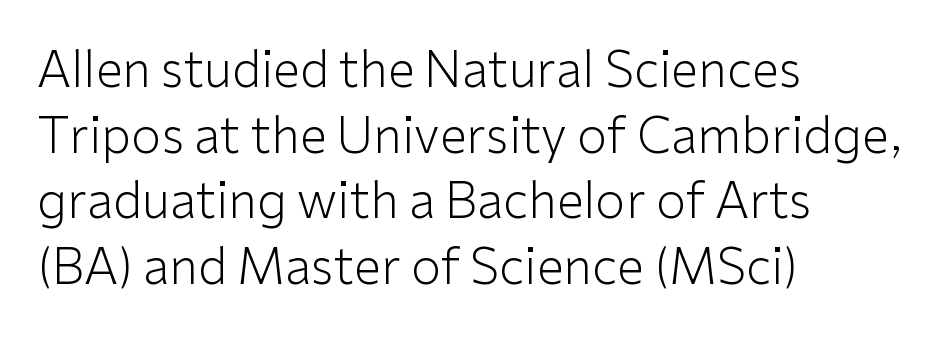
The image shows 49 px light sans-serif type, upright; set left-aligned, normal line spacing (1.34x), normal letter spacing, not underlined; low stroke contrast and a medium x-height.
